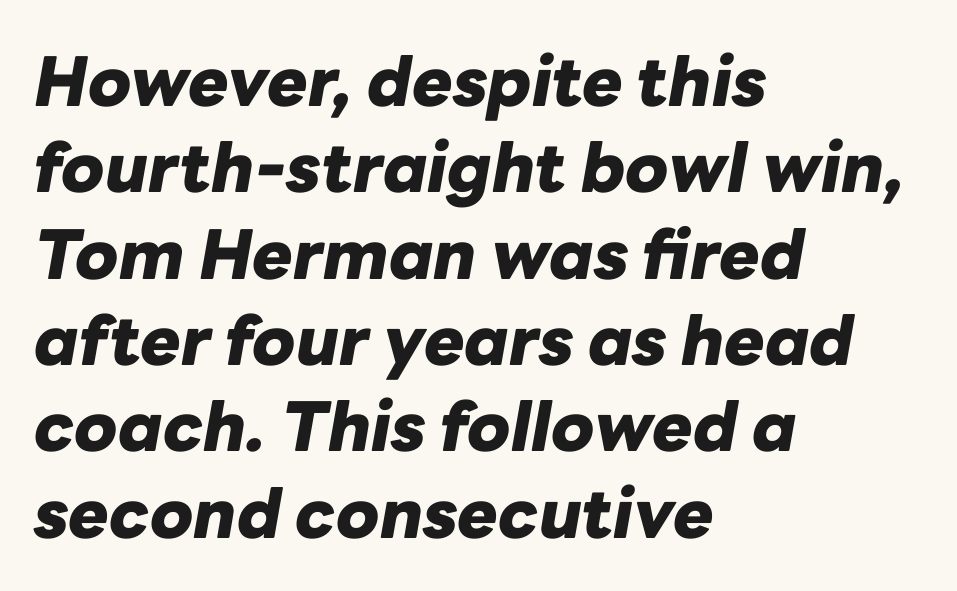
{"italic": "yes", "lean": "right", "slant_degrees": 10, "bold": "yes", "weight": "heavy", "width": "normal", "stroke_contrast": "low", "x_height": "medium", "monospaced": "no", "underline": "no", "align": "left", "line_spacing": "normal", "line_spacing_ratio": 1.27, "letter_spacing": "normal", "letter_spacing_em": 0.0, "glyph_px": 68}
